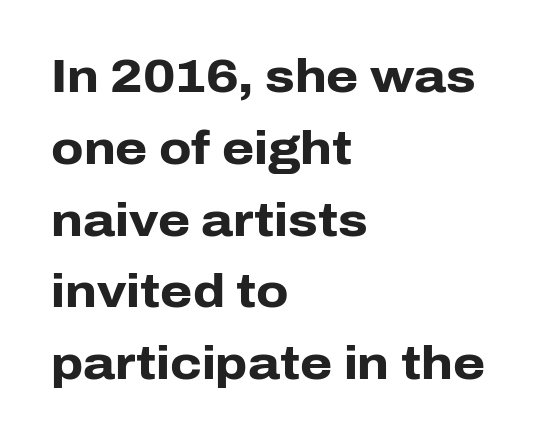
{"serif": "no", "italic": "no", "bold": "yes", "weight": "heavy", "width": "normal", "stroke_contrast": "low", "x_height": "medium", "monospaced": "no", "underline": "no", "align": "left", "line_spacing": "normal", "line_spacing_ratio": 1.56, "letter_spacing": "normal", "letter_spacing_em": 0.0, "glyph_px": 46}
